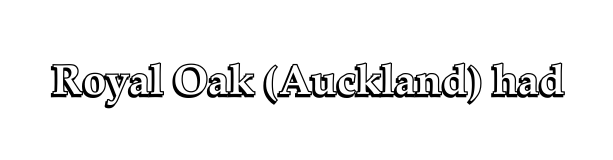
{"italic": "no", "width": "normal", "x_height": "medium", "monospaced": "no", "underline": "no", "letter_spacing": "normal", "letter_spacing_em": 0.0, "glyph_px": 42}
